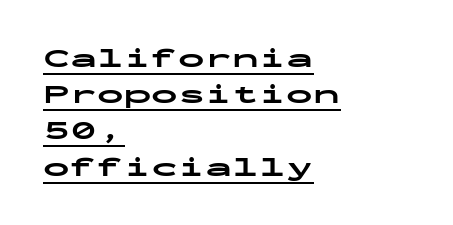
{"italic": "no", "bold": "yes", "underline": "yes", "align": "left", "line_spacing": "normal", "line_spacing_ratio": 1.34, "letter_spacing": "normal", "letter_spacing_em": 0.0, "glyph_px": 27}
